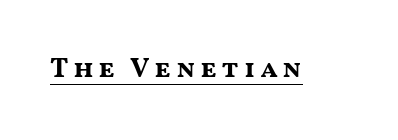
The image shows 28 px bold, wide sans-serif type, upright; set underlined; medium stroke contrast and a medium x-height.
